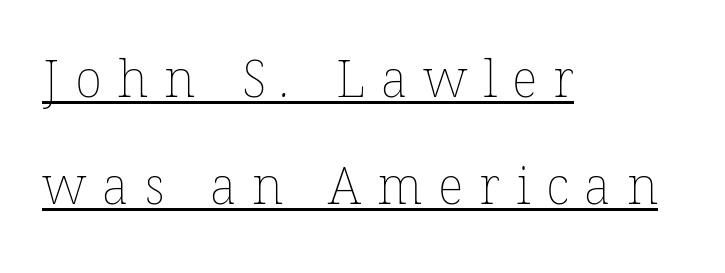
A student would call this left alignment; a typographer would say flush left, rag right. Ink coverage per letter is moderate at most. Rows of type keep a wide berth in the vertical direction. Glyph-to-glyph distance is far greater than everyday printed text. Varying glyph widths throughout — classic text-font behaviour.
